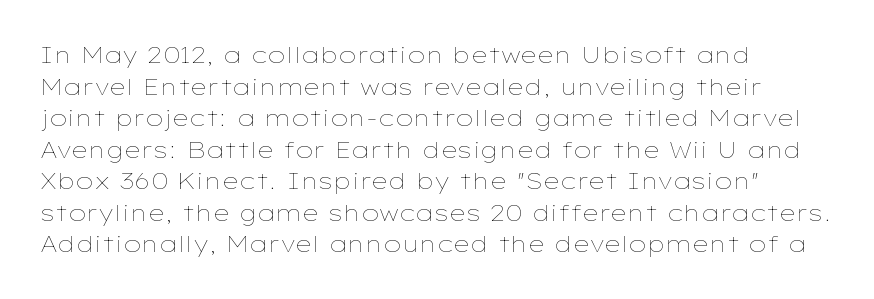
{"italic": "no", "bold": "no", "underline": "no", "align": "left", "line_spacing": "normal", "line_spacing_ratio": 1.37, "letter_spacing": "normal", "letter_spacing_em": 0.0, "glyph_px": 23}
